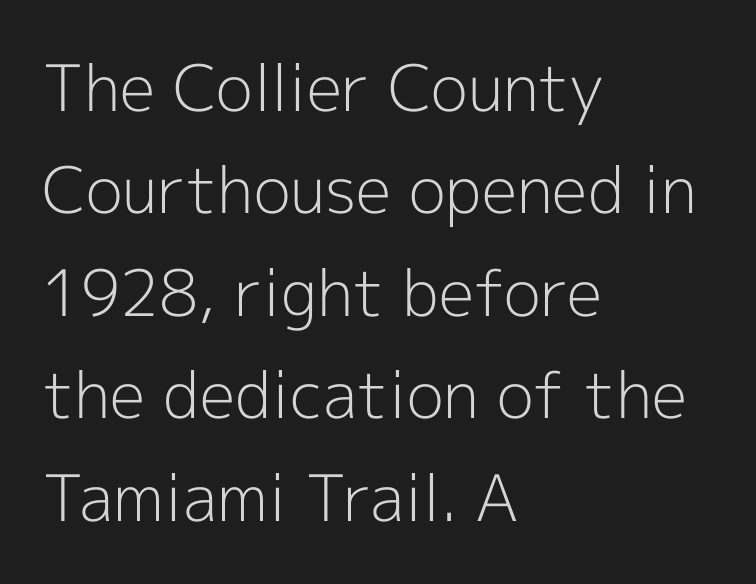
The image shows 64 px light sans-serif type, upright; set left-aligned, normal line spacing (1.6x), normal letter spacing, not underlined; a medium x-height.
